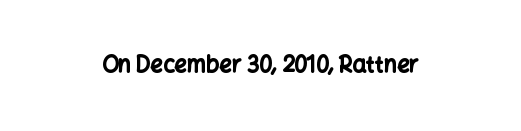
The axis of the letterforms is exactly vertical. Check the space under the baseline: it is left empty. Inter-character spacing is left at the font's built-in metrics. The characters look thick and weighty, a clear bold.
